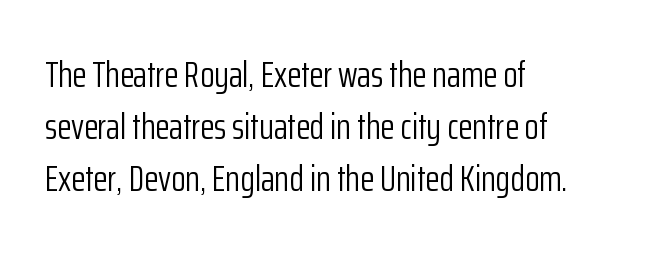
The image shows 37 px light, condensed sans-serif type, upright; set left-aligned, normal line spacing (1.4x), normal letter spacing, not underlined; low stroke contrast and a medium x-height.
